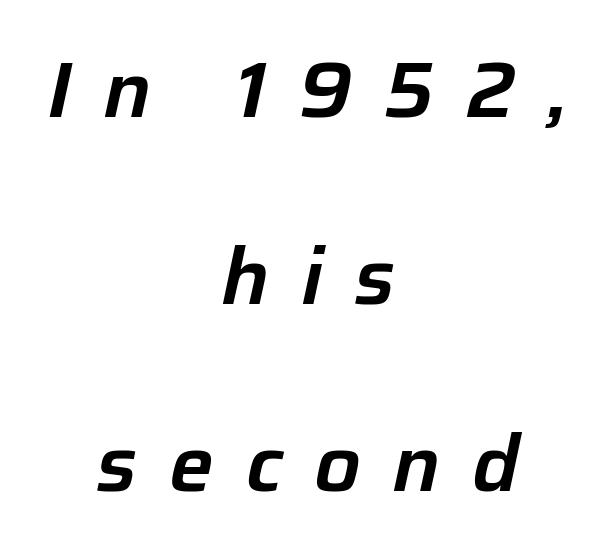
The image shows 79 px text type, italic (leaning right); set centered, loose line spacing (2.37x), unusually wide letter spacing (+0.4 em), not underlined; low stroke contrast and a medium x-height.
